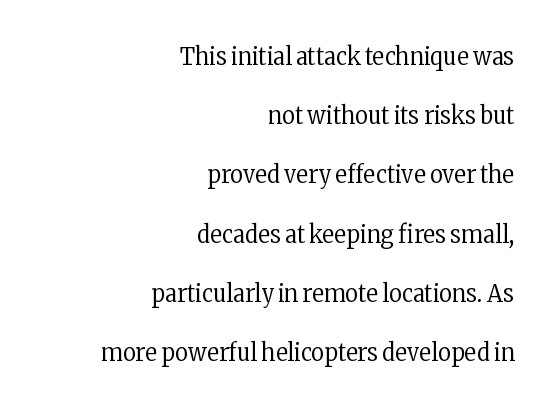
The image shows 25 px text type, upright; set right-aligned, loose line spacing (2.37x), normal letter spacing, not underlined.
